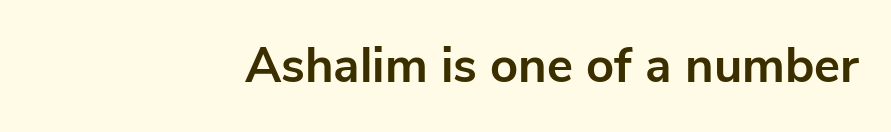
Q: Is the text bold? A: Yes.
Q: Is the text italic (slanted)? A: No, it is upright.
Q: Is the typeface a serif or a sans-serif typeface? A: Sans-serif.
Q: Is the text underlined? A: No.
Q: How is the paragraph aligned? A: Right-aligned.
Q: Is the spacing between letters normal or unusually wide? A: Normal.
Q: Width (condensed, normal, or wide)? A: Normal.
Q: Stroke contrast? A: Low.
Q: x-height? A: Medium.
Q: Monospaced? A: No.
